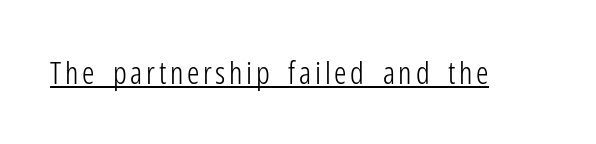
{"serif": "no", "italic": "no", "bold": "no", "weight": "light", "width": "condensed", "stroke_contrast": "low", "x_height": "medium", "monospaced": "no", "underline": "yes", "glyph_px": 31}
